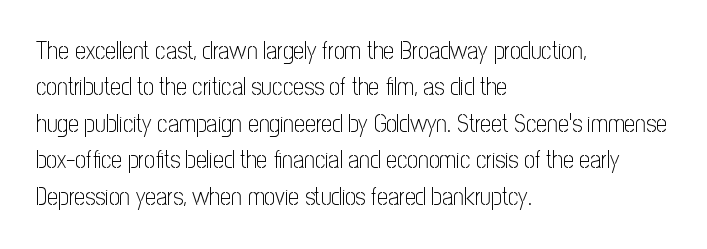
The image shows 24 px text type, upright; set left-aligned, normal line spacing (1.52x), normal letter spacing, not underlined.
